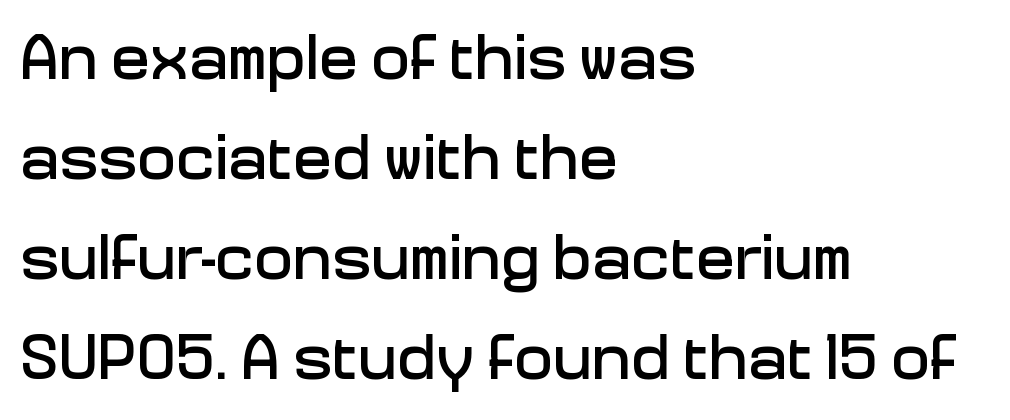
The image shows 65 px sans-serif type, upright; set left-aligned, normal line spacing (1.54x), normal letter spacing, not underlined; low stroke contrast and a medium x-height.
